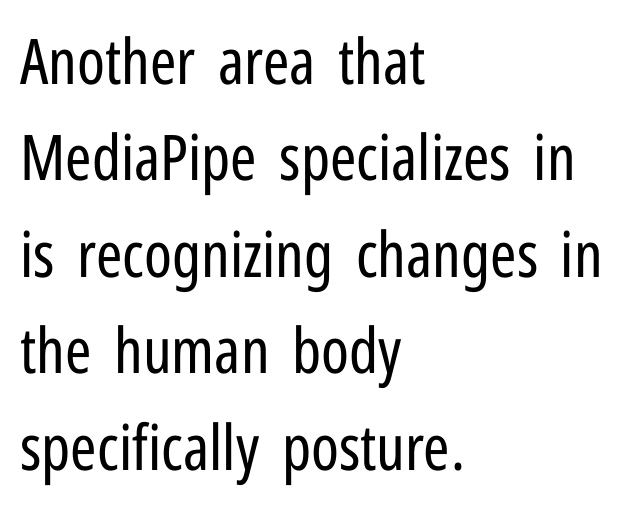
The image shows 63 px regular-weight, condensed sans-serif type, upright; set left-aligned, normal line spacing (1.53x), normal letter spacing, not underlined; low stroke contrast and a medium x-height.
